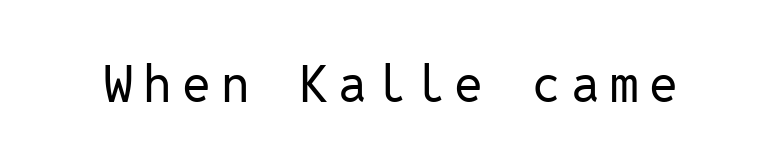
Q: Is the text bold? A: No.
Q: Is the text italic (slanted)? A: No, it is upright.
Q: Is the typeface a serif or a sans-serif typeface? A: Sans-serif.
Q: Is the text underlined? A: No.
Q: Is the spacing between letters normal or unusually wide? A: Unusually wide.
Q: Width (condensed, normal, or wide)? A: Normal.
Q: Stroke contrast? A: Low.
Q: x-height? A: Medium.
Q: Monospaced? A: Yes.
